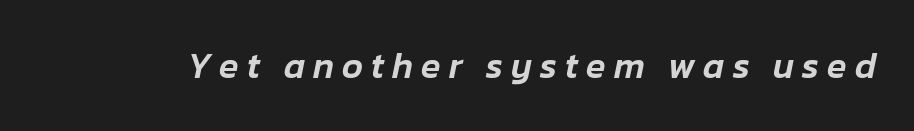
{"italic": "yes", "lean": "right", "slant_degrees": 12, "width": "normal", "stroke_contrast": "low", "x_height": "medium", "monospaced": "no", "underline": "no", "letter_spacing": "wide", "letter_spacing_em": 0.22, "glyph_px": 36}
